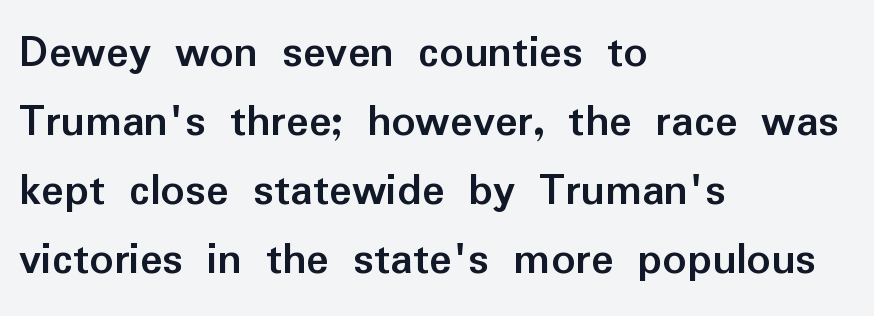
The font's upright variant was chosen for this text. Honestly, the row spacing looks completely unremarkable. All the whitespace from short lines collects on the right. Caption: standard tracking, unaltered. Stroke thickness is high; the sample reads as a true bold.
